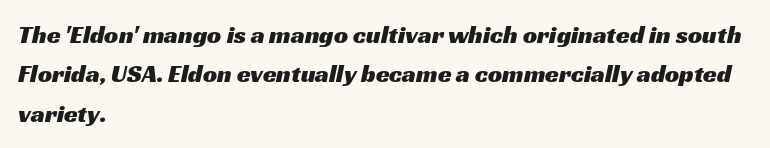
The image shows 25 px text type; set left-aligned, normal line spacing (1.58x), normal letter spacing, not underlined.
